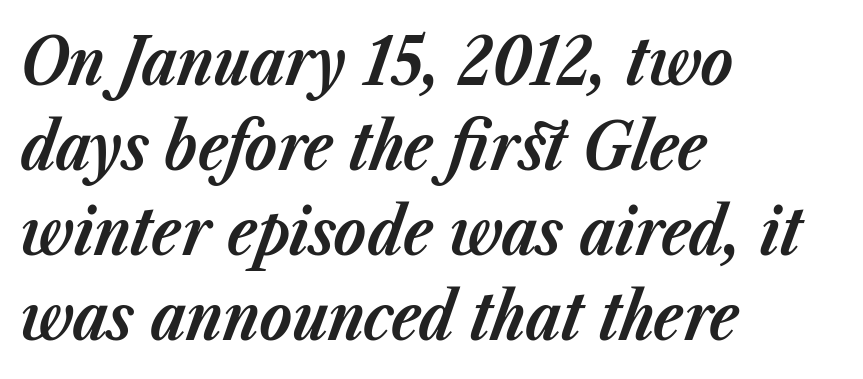
Underline: absent. Which margin do the lines hug? The left one — the right edge is uneven. The letterforms sit shoulder to shoulder at normal distance. Yep, that's italic — everything's leaning.
